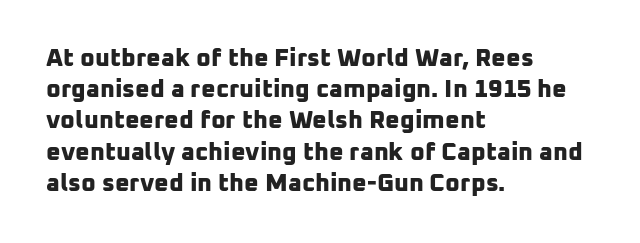
{"bold": "yes", "underline": "no", "align": "left", "line_spacing": "normal", "line_spacing_ratio": 1.25, "letter_spacing": "normal", "letter_spacing_em": 0.0, "glyph_px": 25}
